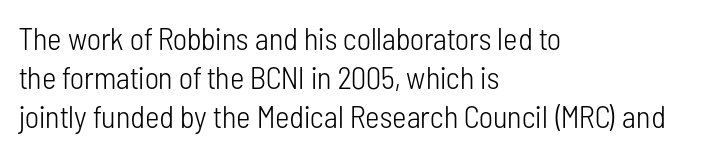
The image shows 31 px light, condensed sans-serif type, upright; set left-aligned, normal line spacing (1.26x), normal letter spacing, not underlined; low stroke contrast and a medium x-height.
